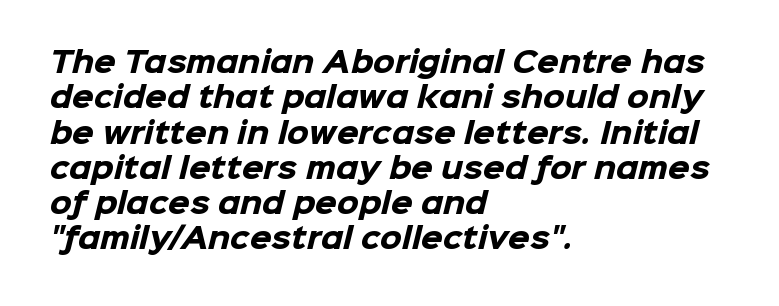
{"serif": "no", "bold": "yes", "weight": "heavy", "width": "normal", "stroke_contrast": "low", "x_height": "medium", "monospaced": "no", "underline": "no", "align": "left", "line_spacing": "normal", "line_spacing_ratio": 1.26, "letter_spacing": "normal", "letter_spacing_em": 0.0, "glyph_px": 28}
